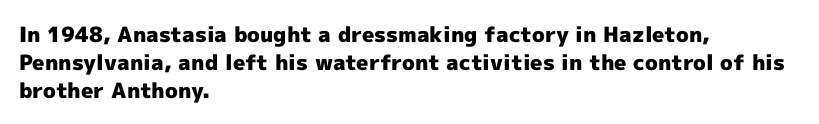
Q: Is the text bold? A: Yes.
Q: Is the text italic (slanted)? A: No, it is upright.
Q: Is the text underlined? A: No.
Q: How is the paragraph aligned? A: Left-aligned.
Q: Is the spacing between letters normal or unusually wide? A: Normal.
Q: Is the spacing between lines tight, normal or loose? A: Normal.
